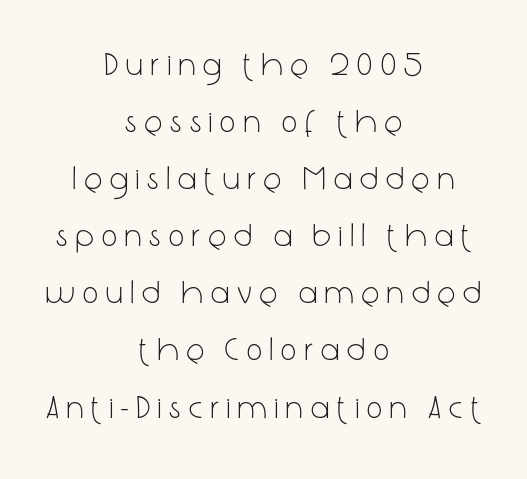
Q: Is the text bold? A: No.
Q: Is the text italic (slanted)? A: No, it is upright.
Q: Is the typeface a serif or a sans-serif typeface? A: Sans-serif.
Q: Is the text underlined? A: No.
Q: How is the paragraph aligned? A: Centered.
Q: Is the spacing between letters normal or unusually wide? A: Unusually wide.
Q: Width (condensed, normal, or wide)? A: Condensed.
Q: Stroke contrast? A: Low.
Q: x-height? A: Medium.
Q: Monospaced? A: No.
